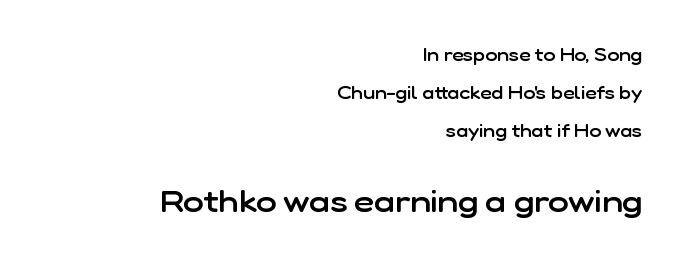
Lines of text with bare space underneath. You could not count columns in this text — the font is proportionally spaced. The letterforms sit shoulder to shoulder at normal distance. A student would notice the bottom passage is typeset larger than what precedes it. Serif or sans? Sans — the stroke terminals are bare. The lettering stays uniformly vertical, giving the passage a roman look.
